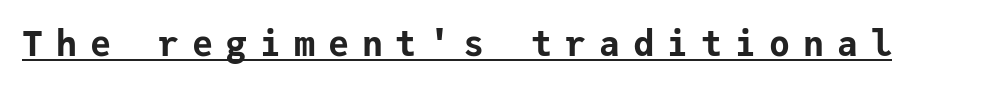
Q: Is the text bold? A: Yes.
Q: Is the text italic (slanted)? A: No, it is upright.
Q: Is the typeface a serif or a sans-serif typeface? A: Sans-serif.
Q: Is the text underlined? A: Yes.
Q: Is the spacing between letters normal or unusually wide? A: Unusually wide.
Q: Width (condensed, normal, or wide)? A: Normal.
Q: Stroke contrast? A: Low.
Q: x-height? A: Medium.
Q: Monospaced? A: Yes.
